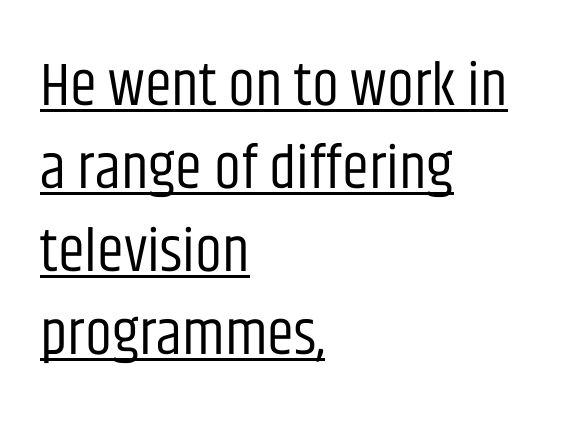
{"serif": "no", "italic": "no", "bold": "no", "weight": "regular", "width": "condensed", "stroke_contrast": "low", "x_height": "large", "monospaced": "no", "underline": "yes", "align": "left", "line_spacing": "normal", "line_spacing_ratio": 1.36, "letter_spacing": "normal", "letter_spacing_em": 0.0, "glyph_px": 61}
